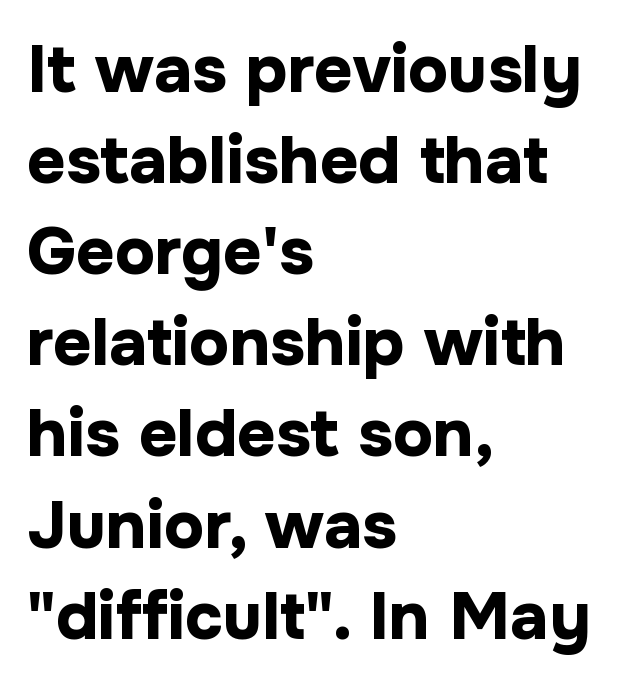
Does the weight exceed regular? Yes, all the way to bold. In terms of letterspacing, this is plain default setting. The rendering shows plain stroke endings on the letterforms — a sans-serif design. Proportional: the letters do not fall into vertical columns.
